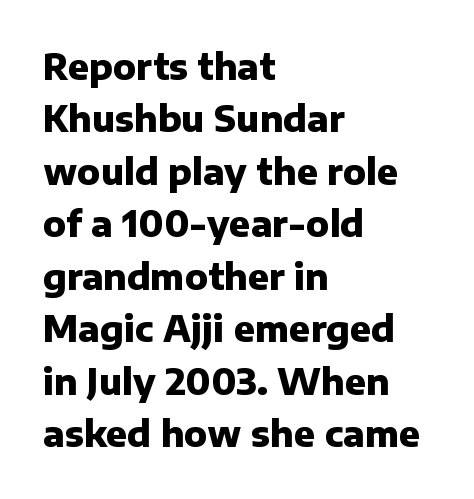
The image shows 35 px heavy sans-serif type, upright; set left-aligned, normal line spacing (1.5x), normal letter spacing, not underlined; low stroke contrast and a medium x-height.
